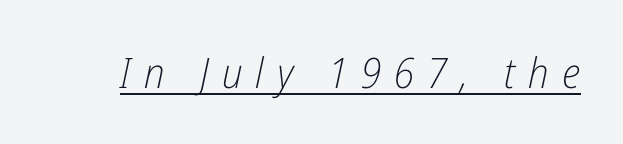
Q: Is the text bold? A: No.
Q: Is the text italic (slanted)? A: Yes, it leans right by about 12 degrees.
Q: Is the text underlined? A: Yes.
Q: Is the spacing between letters normal or unusually wide? A: Unusually wide.
Q: Width (condensed, normal, or wide)? A: Condensed.
Q: Stroke contrast? A: Low.
Q: x-height? A: Medium.
Q: Monospaced? A: No.
